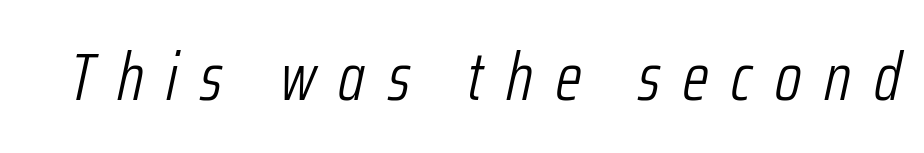
The rendering uses natural spacing where letterforms have individual widths. The letterforms stand isolated, each surrounded by extra space. Think standard paragraph weight, or any step lighter than that. Anything drawn beneath the words? Only blank space. The text carries the slant typical of an italic or oblique font.
